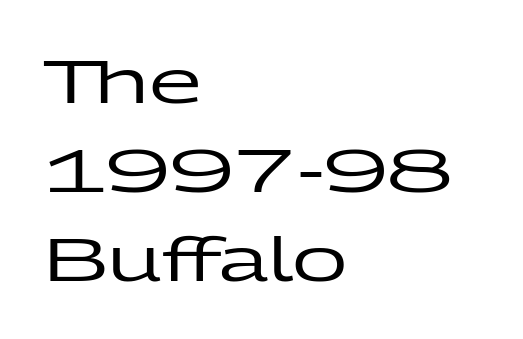
{"serif": "no", "italic": "no", "width": "wide", "stroke_contrast": "low", "x_height": "medium", "monospaced": "no", "underline": "no", "align": "left", "line_spacing": "normal", "line_spacing_ratio": 1.46, "letter_spacing": "normal", "letter_spacing_em": 0.0, "glyph_px": 61}
